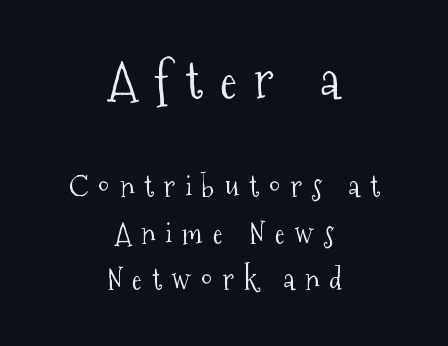
These lines are composed in type with serifs. This reads as an unemphasized weight, regular at the heaviest. The passage shown begins with its larger block and ends with its smaller one. Lines of text with bare space underneath. Spacing between characters has been opened up far beyond the box default.
